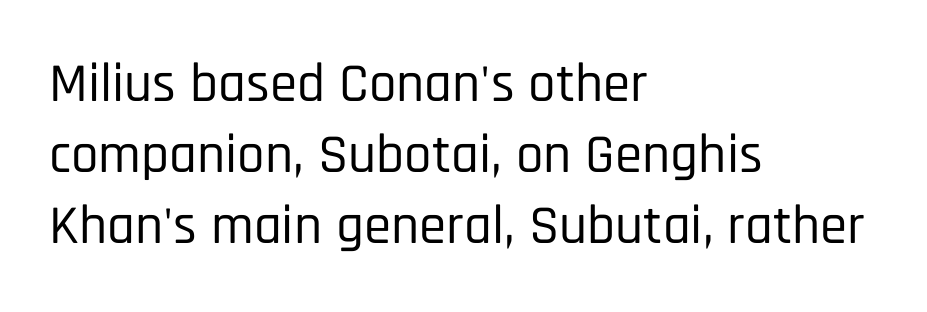
Q: Is the text italic (slanted)? A: No, it is upright.
Q: Is the typeface a serif or a sans-serif typeface? A: Sans-serif.
Q: Is the text underlined? A: No.
Q: How is the paragraph aligned? A: Left-aligned.
Q: Is the spacing between letters normal or unusually wide? A: Normal.
Q: Is the spacing between lines tight, normal or loose? A: Normal.
Q: Width (condensed, normal, or wide)? A: Condensed.
Q: Stroke contrast? A: Low.
Q: x-height? A: Large.
Q: Monospaced? A: No.
